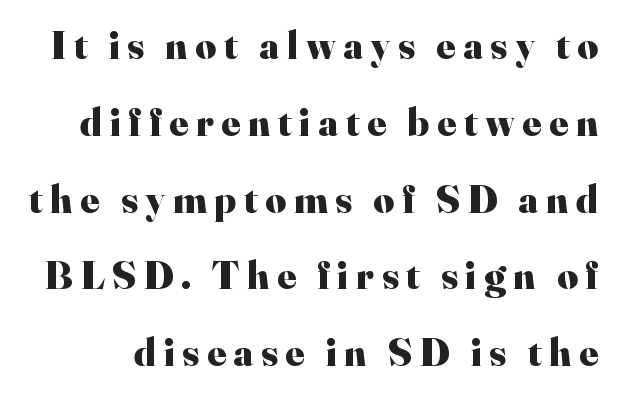
Regarding leading, the lines here are spaced well apart. These lines are rendered in a variable-pitch font. Type without underlining. This rendering employs a face with finishing strokes, i.e., a serif. Compared with an ordinary text face, these strokes are far heavier — a full bold. Italic? Not at all — the glyphs are vertical.
